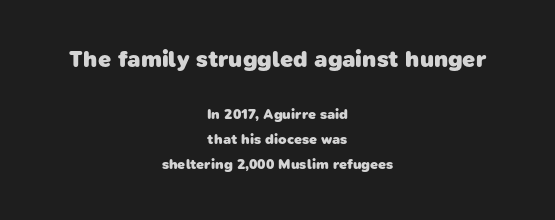
The image shows 23 px bold type; set centered, line spacing 1.8x, normal letter spacing, not underlined; the first (top) block is 1.64x larger.
